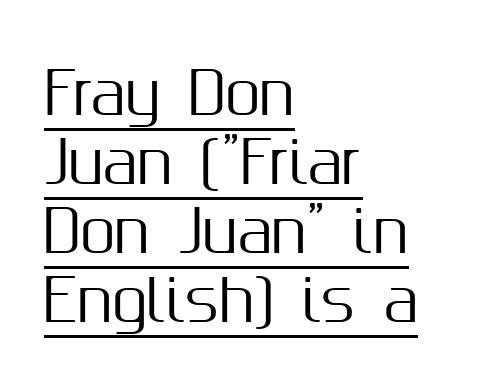
The image shows 57 px sans-serif type, upright; set left-aligned, line spacing 1.21x, normal letter spacing, underlined; medium stroke contrast and a medium x-height.
